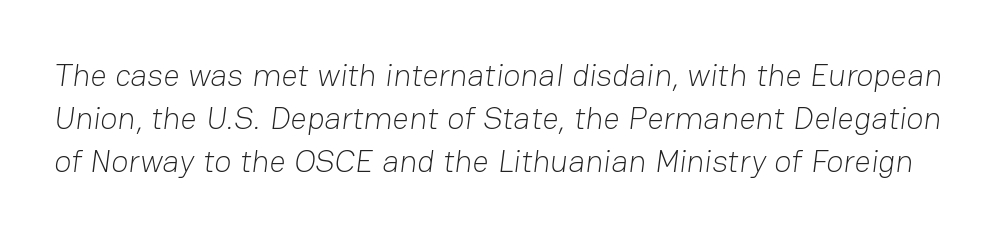
Q: Is the text bold? A: No.
Q: Is the typeface a serif or a sans-serif typeface? A: Sans-serif.
Q: Is the text underlined? A: No.
Q: Is the spacing between letters normal or unusually wide? A: Normal.
Q: Is the spacing between lines tight, normal or loose? A: Normal.
Q: Width (condensed, normal, or wide)? A: Normal.
Q: Stroke contrast? A: Low.
Q: x-height? A: Medium.
Q: Monospaced? A: No.
